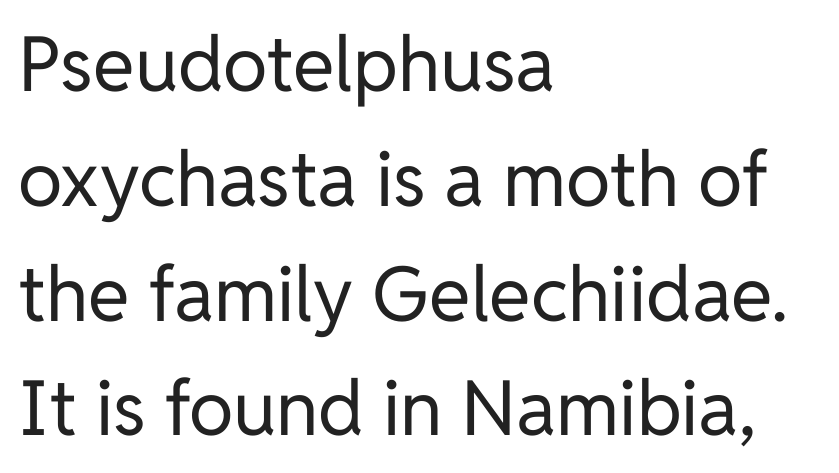
The image shows 76 px regular-weight sans-serif type, upright; set left-aligned, normal line spacing (1.51x), normal letter spacing, not underlined; low stroke contrast and a medium x-height.
